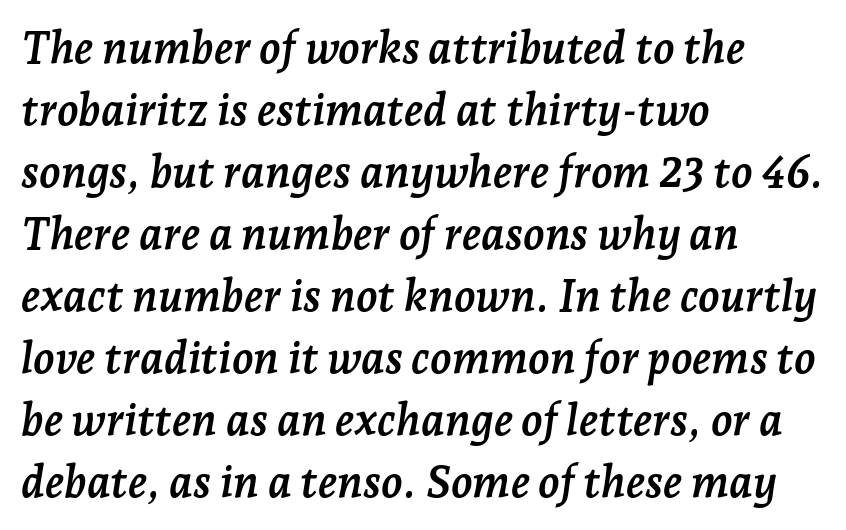
The image shows 44 px semibold serif type, italic (leaning right); set left-aligned, normal line spacing (1.41x), normal letter spacing, not underlined; low stroke contrast and a medium x-height.
